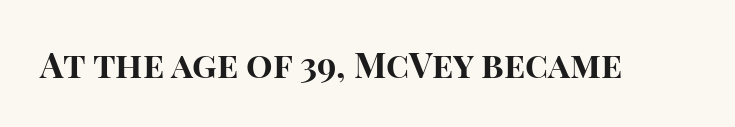
The image shows 35 px bold sans-serif type, upright; set normal letter spacing, not underlined; high stroke contrast and a large x-height.
